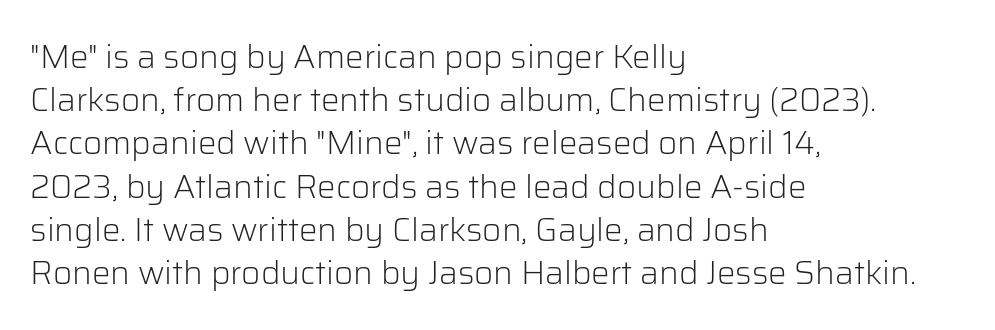
{"serif": "no", "italic": "no", "bold": "no", "weight": "light", "width": "normal", "stroke_contrast": "low", "x_height": "medium", "monospaced": "no", "underline": "no", "align": "left", "line_spacing": "normal", "line_spacing_ratio": 1.31, "letter_spacing": "normal", "letter_spacing_em": 0.0, "glyph_px": 33}
